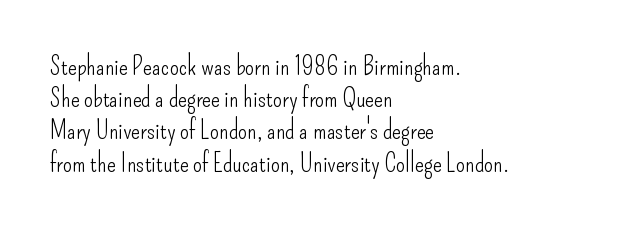
{"italic": "no", "bold": "no", "underline": "no", "align": "left", "line_spacing_ratio": 1.24, "letter_spacing": "normal", "letter_spacing_em": 0.0, "glyph_px": 26}
